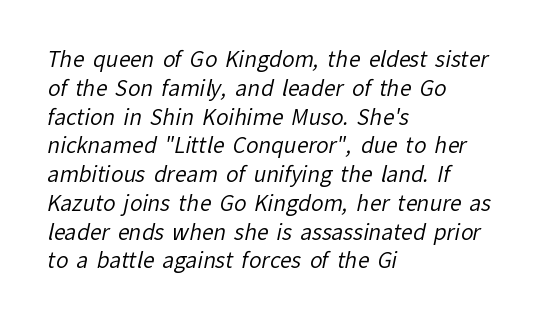
Q: Is the text bold? A: No.
Q: Is the text underlined? A: No.
Q: How is the paragraph aligned? A: Left-aligned.
Q: Is the spacing between letters normal or unusually wide? A: Normal.
Q: Is the spacing between lines tight, normal or loose? A: Normal.
